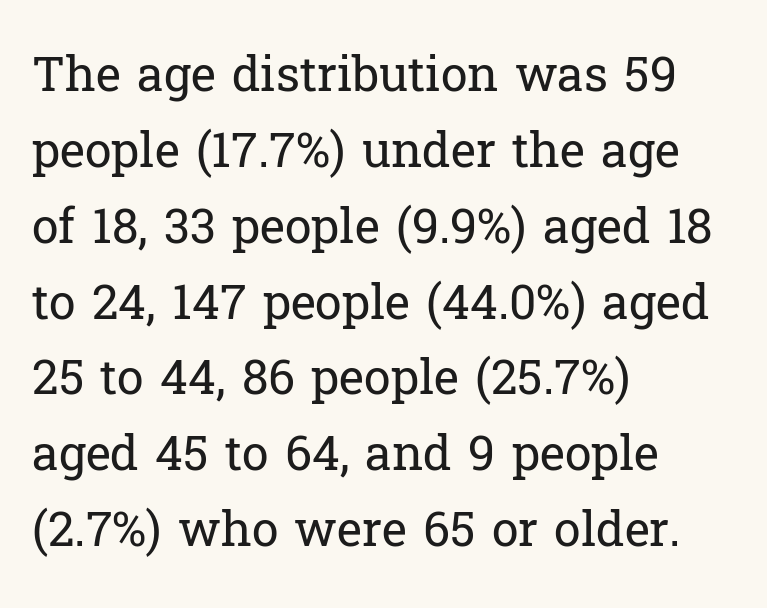
The image shows 48 px regular-weight serif type, upright; set left-aligned, normal line spacing (1.58x), normal letter spacing, not underlined; low stroke contrast and a medium x-height.
